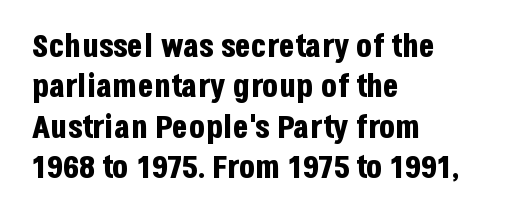
{"serif": "no", "italic": "no", "bold": "yes", "weight": "bold", "width": "condensed", "stroke_contrast": "low", "x_height": "large", "monospaced": "no", "underline": "no", "align": "left", "line_spacing_ratio": 1.22, "letter_spacing": "normal", "letter_spacing_em": 0.0, "glyph_px": 33}
